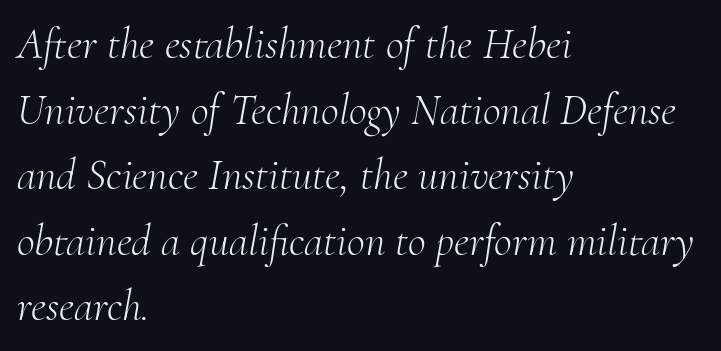
Q: Is the text bold? A: No.
Q: Is the text italic (slanted)? A: Yes, it leans right by about 10 degrees.
Q: Is the typeface a serif or a sans-serif typeface? A: Serif.
Q: Is the text underlined? A: No.
Q: How is the paragraph aligned? A: Left-aligned.
Q: Is the spacing between letters normal or unusually wide? A: Normal.
Q: Is the spacing between lines tight, normal or loose? A: Normal.
Q: Width (condensed, normal, or wide)? A: Normal.
Q: Stroke contrast? A: Medium.
Q: x-height? A: Small.
Q: Monospaced? A: No.
